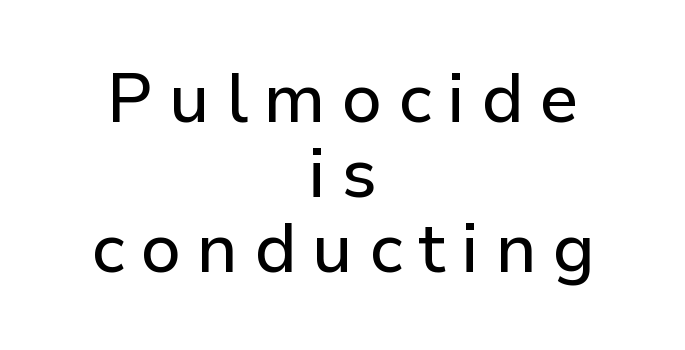
Q: Is the text italic (slanted)? A: No, it is upright.
Q: Is the typeface a serif or a sans-serif typeface? A: Sans-serif.
Q: Is the text underlined? A: No.
Q: How is the paragraph aligned? A: Centered.
Q: Is the spacing between letters normal or unusually wide? A: Unusually wide.
Q: Is the spacing between lines tight, normal or loose? A: Tight.
Q: Width (condensed, normal, or wide)? A: Normal.
Q: Stroke contrast? A: Low.
Q: x-height? A: Medium.
Q: Monospaced? A: No.
